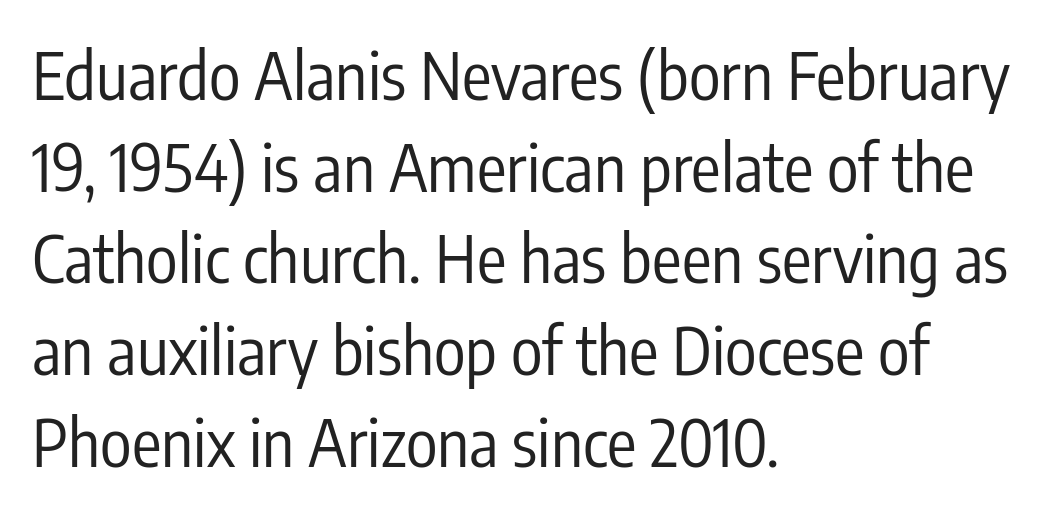
Q: Is the text bold? A: No.
Q: Is the text italic (slanted)? A: No, it is upright.
Q: Is the typeface a serif or a sans-serif typeface? A: Sans-serif.
Q: Is the text underlined? A: No.
Q: How is the paragraph aligned? A: Left-aligned.
Q: Is the spacing between letters normal or unusually wide? A: Normal.
Q: Is the spacing between lines tight, normal or loose? A: Normal.
Q: Width (condensed, normal, or wide)? A: Condensed.
Q: Stroke contrast? A: Low.
Q: x-height? A: Medium.
Q: Monospaced? A: No.
